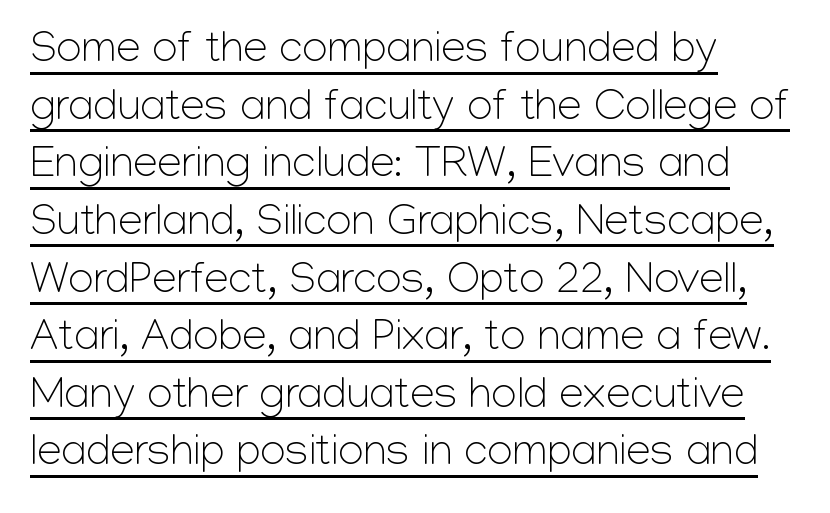
{"serif": "no", "italic": "no", "bold": "no", "weight": "light", "width": "normal", "stroke_contrast": "low", "x_height": "medium", "monospaced": "no", "underline": "yes", "align": "left", "line_spacing": "normal", "line_spacing_ratio": 1.31, "letter_spacing": "normal", "letter_spacing_em": 0.0, "glyph_px": 44}
